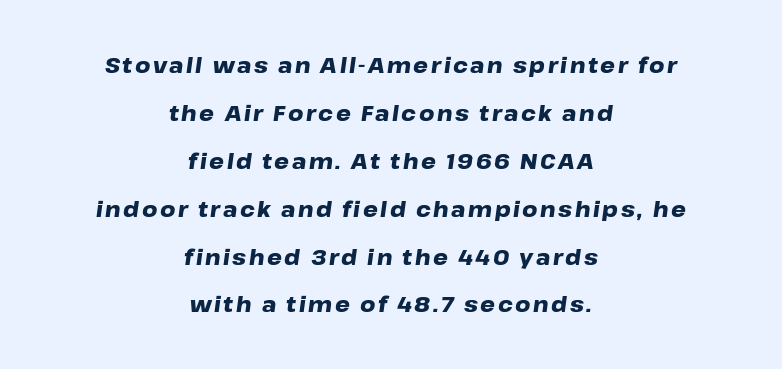
Q: Is the text bold? A: Yes.
Q: Is the text italic (slanted)? A: Yes, it leans right by about 8 degrees.
Q: Is the text underlined? A: No.
Q: How is the paragraph aligned? A: Centered.
Q: Is the spacing between lines tight, normal or loose? A: Loose.
